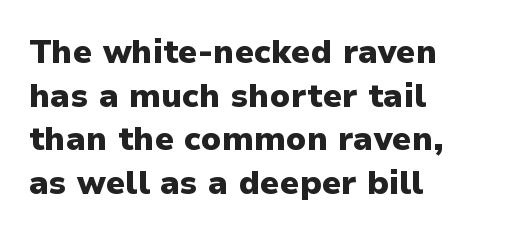
Q: Is the text bold? A: Yes.
Q: Is the text italic (slanted)? A: No, it is upright.
Q: Is the typeface a serif or a sans-serif typeface? A: Sans-serif.
Q: Is the text underlined? A: No.
Q: How is the paragraph aligned? A: Left-aligned.
Q: Is the spacing between letters normal or unusually wide? A: Normal.
Q: Is the spacing between lines tight, normal or loose? A: Normal.
Q: Width (condensed, normal, or wide)? A: Normal.
Q: Stroke contrast? A: Low.
Q: x-height? A: Medium.
Q: Monospaced? A: No.
